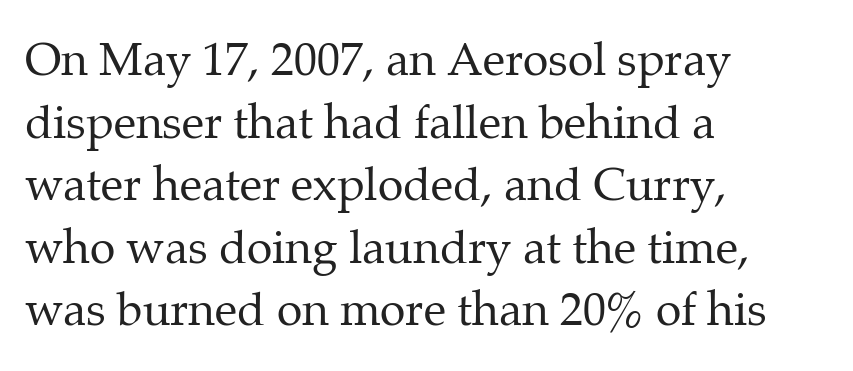
This sample uses an upright cut, with every glyph sitting square on the baseline. Letters rest on an invisible, unmarked baseline. Nothing unusual about the tracking: characters are spaced as the font intends. Letterform terminals end in serifs throughout the passage. One-word summary of the alignment: left. The face looks like a standard text weight, possibly lighter.
